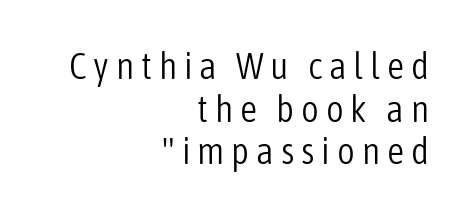
The face used here is proportionally spaced, like ordinary book or web type. The passage is arranged like a letterhead date or caption credit — flush right. No letter is thick-stroked: the sample isn't bold. Reading down the column, the eye jumps only a short way to each next line. The characters display no serif detailing; their extremities are plain. The specimen omits any rule beneath the text block's lines.
